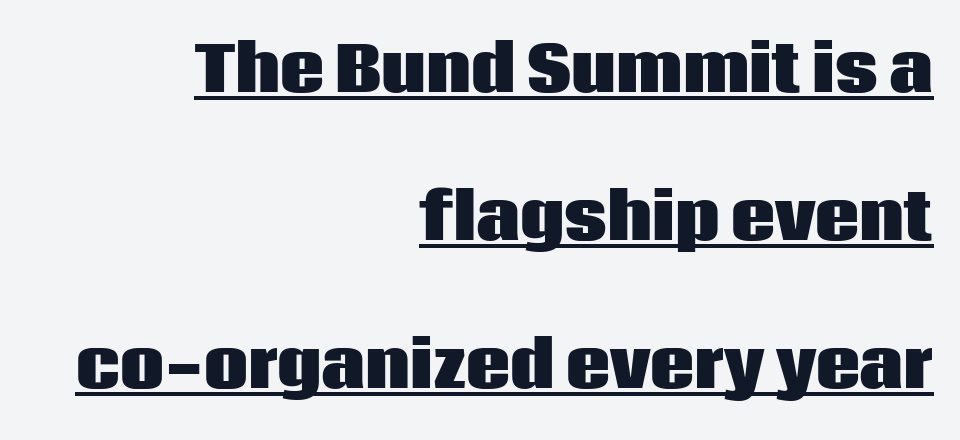
{"serif": "no", "italic": "no", "bold": "yes", "weight": "heavy", "width": "normal", "stroke_contrast": "low", "x_height": "large", "monospaced": "no", "underline": "yes", "align": "right", "line_spacing": "loose", "line_spacing_ratio": 2.39, "letter_spacing": "normal", "letter_spacing_em": 0.0, "glyph_px": 62}
